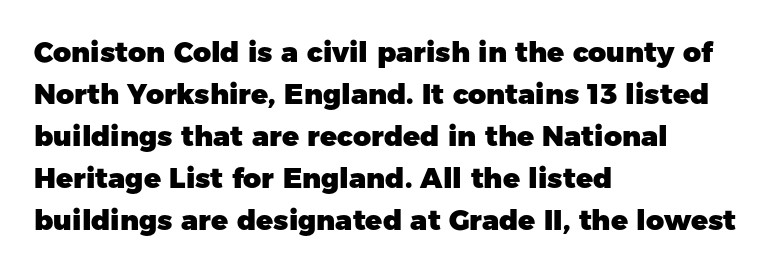
{"serif": "no", "italic": "no", "bold": "yes", "weight": "heavy", "width": "normal", "stroke_contrast": "low", "x_height": "medium", "monospaced": "no", "underline": "no", "align": "left", "line_spacing": "normal", "line_spacing_ratio": 1.5, "letter_spacing": "normal", "letter_spacing_em": 0.0, "glyph_px": 28}
